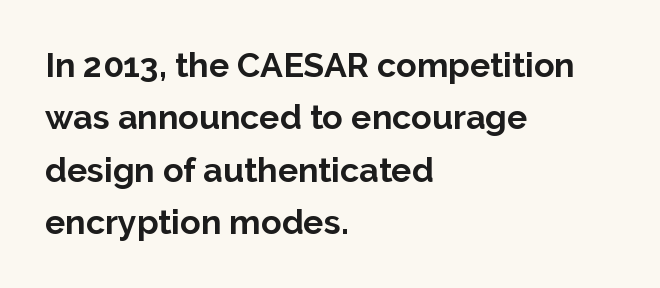
Q: Is the text bold? A: Yes.
Q: Is the text italic (slanted)? A: No, it is upright.
Q: Is the typeface a serif or a sans-serif typeface? A: Sans-serif.
Q: Is the text underlined? A: No.
Q: How is the paragraph aligned? A: Left-aligned.
Q: Is the spacing between letters normal or unusually wide? A: Normal.
Q: Is the spacing between lines tight, normal or loose? A: Normal.
Q: Width (condensed, normal, or wide)? A: Normal.
Q: Stroke contrast? A: Low.
Q: x-height? A: Medium.
Q: Monospaced? A: No.
